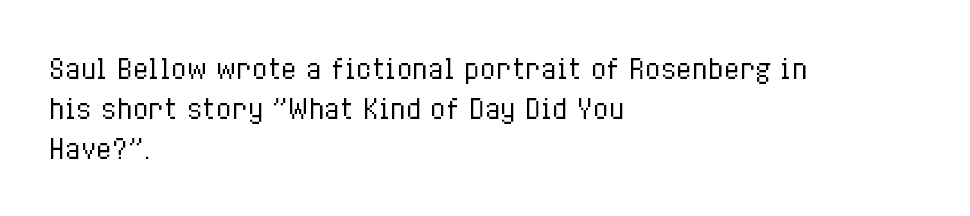
Descender tails drop into unmarked territory. Stroke mass is kept to a normal reading level or below. Default kerning and tracking; the words read as compact shapes. Teacher's note: observe the even left margin — that is flush-left alignment.
